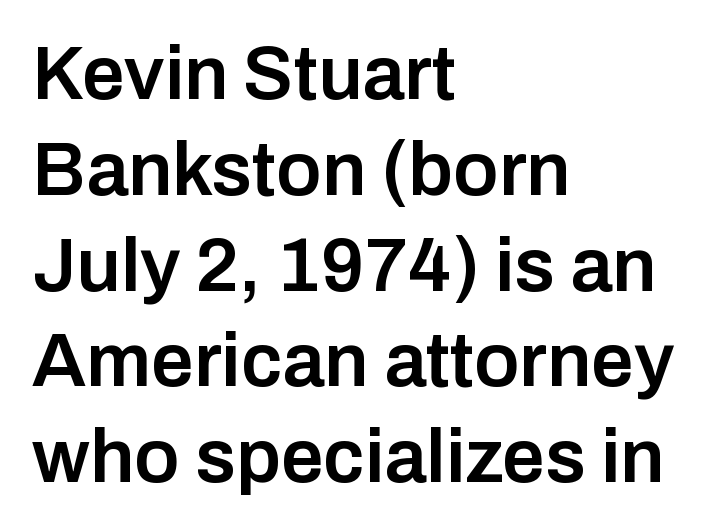
Decoration check: the copy has no underline. Semibold letterforms, between regular and bold. Where is the straight margin? On the left. What kind of face is this? One without serifs — a sans. How would I describe the line gaps? Plain and ordinary. The face used here is proportionally spaced, like ordinary book or web type.
